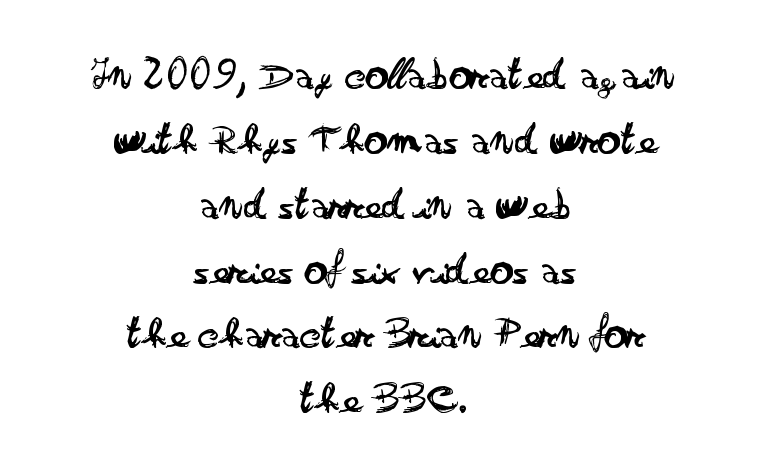
The image shows 46 px regular-weight, wide sans-serif type, upright; set centered, normal line spacing (1.41x), normal letter spacing, not underlined; low stroke contrast and a small x-height.
